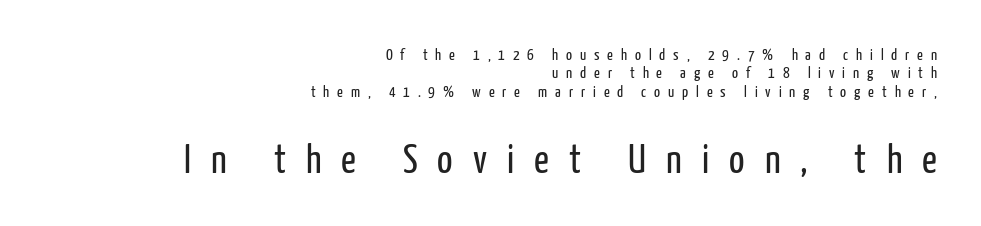
Whoever set this made the second block the dominant, larger element. Words float on clear page, feet unadorned. Check where the strokes stop: nothing finishes them off — pure sans. Vertical spacing — tight. Spacing between characters has been opened up far beyond the box default.
